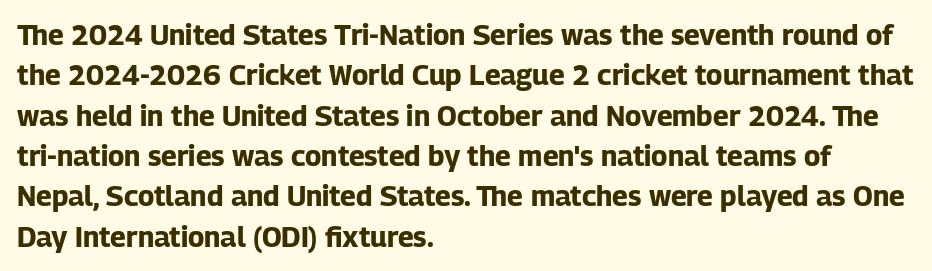
{"serif": "no", "italic": "no", "bold": "yes", "weight": "bold", "width": "normal", "stroke_contrast": "low", "x_height": "medium", "monospaced": "no", "underline": "no", "align": "left", "line_spacing": "normal", "line_spacing_ratio": 1.44, "letter_spacing": "normal", "letter_spacing_em": 0.0, "glyph_px": 28}
